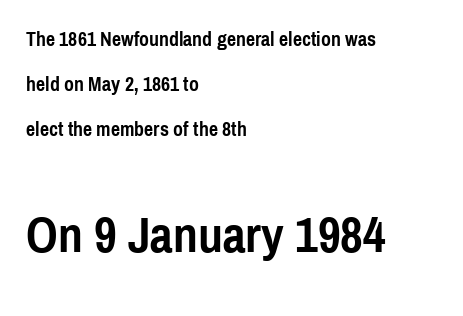
{"serif": "no", "italic": "no", "bold": "yes", "weight": "semibold", "width": "condensed", "x_height": "medium", "monospaced": "no", "underline": "no", "align": "left", "line_spacing": "loose", "line_spacing_ratio": 2.26, "letter_spacing": "normal", "letter_spacing_em": 0.0, "larger_block": "second", "size_ratio": 2.5, "glyph_px": 50}
